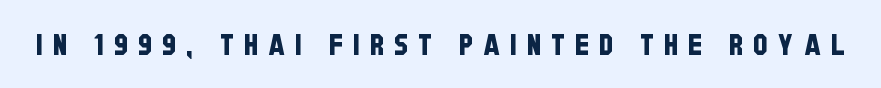
The image shows 29 px condensed sans-serif type; set unusually wide letter spacing (+0.36 em), not underlined; low stroke contrast and a large x-height.
